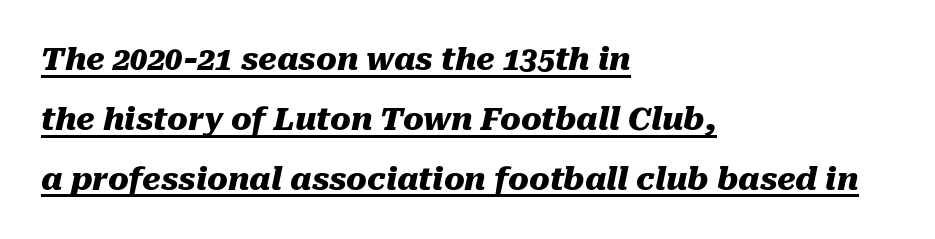
Q: Is the text bold? A: Yes.
Q: Is the text italic (slanted)? A: Yes, it leans right by about 10 degrees.
Q: Is the text underlined? A: Yes.
Q: How is the paragraph aligned? A: Left-aligned.
Q: Is the spacing between letters normal or unusually wide? A: Normal.
Q: Is the spacing between lines tight, normal or loose? A: Loose.
Q: Width (condensed, normal, or wide)? A: Normal.
Q: Stroke contrast? A: Medium.
Q: x-height? A: Medium.
Q: Monospaced? A: No.
